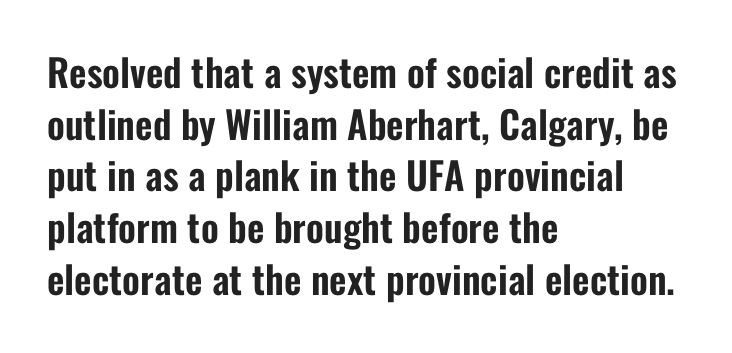
The image shows 38 px condensed sans-serif type, upright; set left-aligned, normal line spacing (1.36x), normal letter spacing, not underlined; low stroke contrast and a medium x-height.
